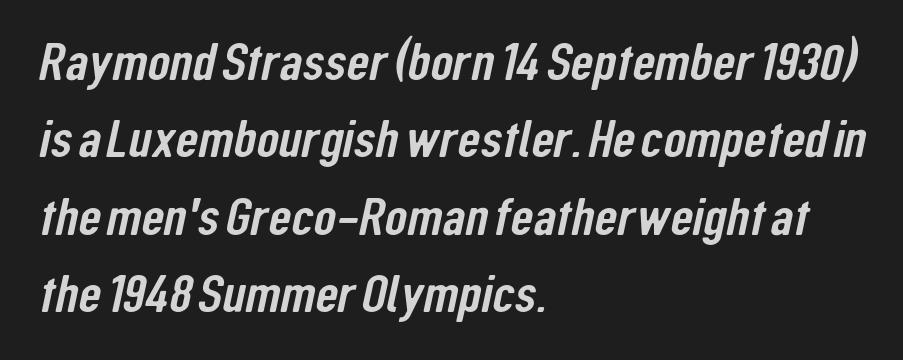
Q: Is the typeface a serif or a sans-serif typeface? A: Sans-serif.
Q: Is the text underlined? A: No.
Q: How is the paragraph aligned? A: Left-aligned.
Q: Is the spacing between letters normal or unusually wide? A: Normal.
Q: Is the spacing between lines tight, normal or loose? A: Normal.
Q: Width (condensed, normal, or wide)? A: Condensed.
Q: Stroke contrast? A: Low.
Q: x-height? A: Medium.
Q: Monospaced? A: No.
